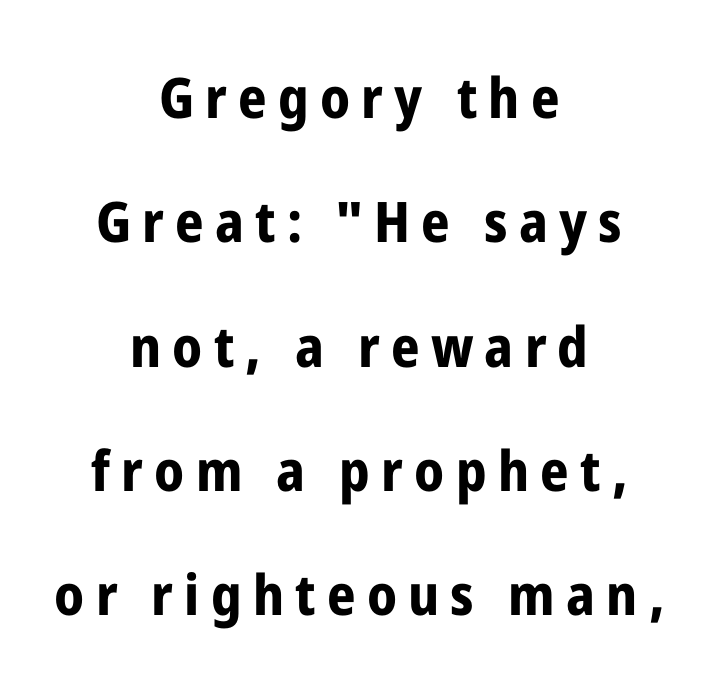
{"serif": "no", "italic": "no", "bold": "yes", "weight": "bold", "width": "condensed", "stroke_contrast": "low", "x_height": "medium", "monospaced": "no", "underline": "no", "align": "center", "line_spacing": "loose", "line_spacing_ratio": 2.22, "letter_spacing": "wide", "letter_spacing_em": 0.2, "glyph_px": 56}
